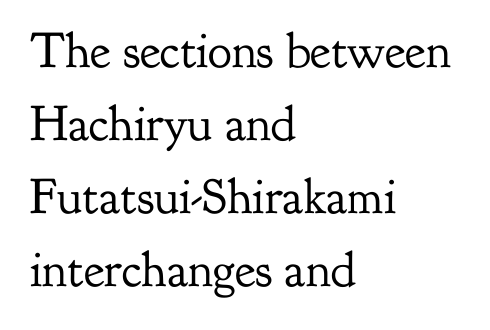
Looks like regular typesetting: each glyph gets only the width it needs. The letterforms sit shoulder to shoulder at normal distance. The cut favours lightness, reaching ordinary text weight at its darkest. It's the straight-up-and-down kind of type. I'd call this a serif setting — the letters wear small feet.
